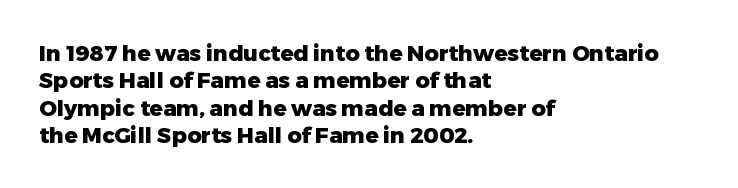
Q: Is the text bold? A: Yes.
Q: Is the text italic (slanted)? A: No, it is upright.
Q: Is the text underlined? A: No.
Q: How is the paragraph aligned? A: Left-aligned.
Q: Is the spacing between letters normal or unusually wide? A: Normal.
